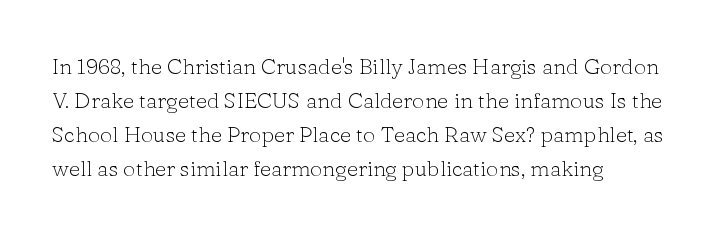
{"italic": "no", "bold": "no", "underline": "no", "align": "left", "line_spacing": "normal", "line_spacing_ratio": 1.54, "letter_spacing": "normal", "letter_spacing_em": 0.0, "glyph_px": 22}
